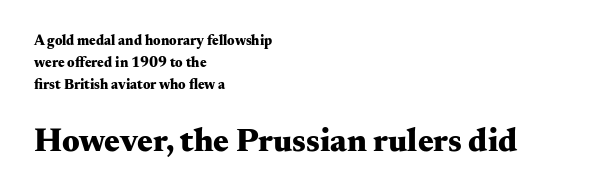
Q: Is the text bold? A: Yes.
Q: Is the text italic (slanted)? A: No, it is upright.
Q: Is the typeface a serif or a sans-serif typeface? A: Serif.
Q: Is the text underlined? A: No.
Q: How is the paragraph aligned? A: Left-aligned.
Q: Is the spacing between letters normal or unusually wide? A: Normal.
Q: Is the spacing between lines tight, normal or loose? A: Normal.
Q: Which block of text is set in a larger size, the first (top) or the second (bottom)? A: The second (bottom) one.
Q: Width (condensed, normal, or wide)? A: Wide.
Q: Stroke contrast? A: Medium.
Q: x-height? A: Small.
Q: Monospaced? A: No.
